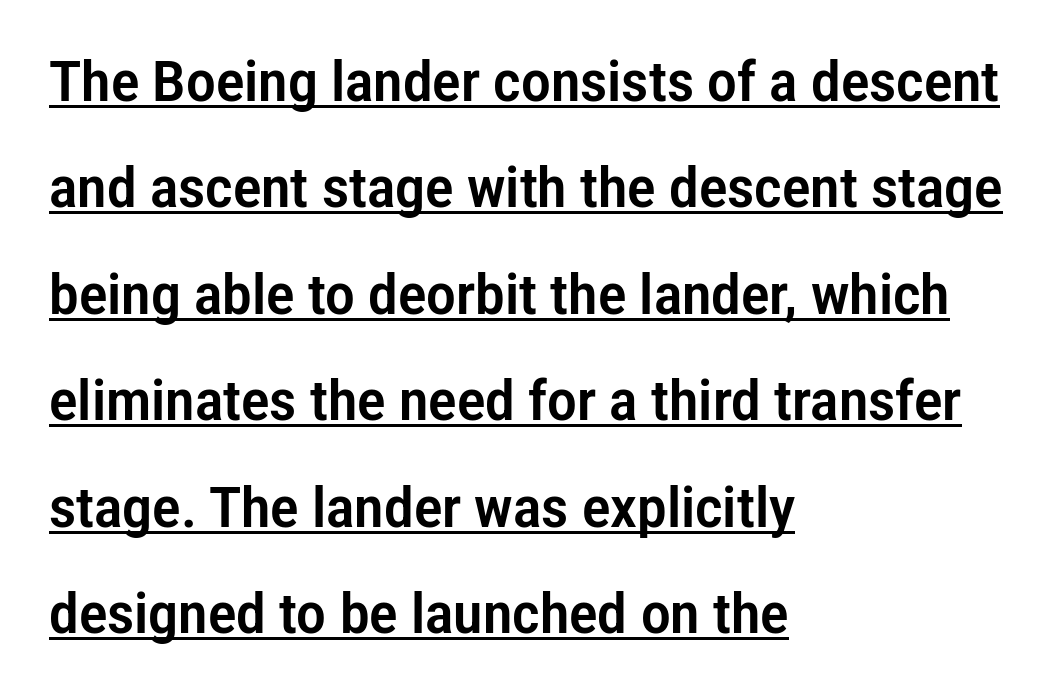
The image shows 56 px condensed sans-serif type, upright; set left-aligned, loose line spacing (1.9x), normal letter spacing, underlined; low stroke contrast and a medium x-height.
